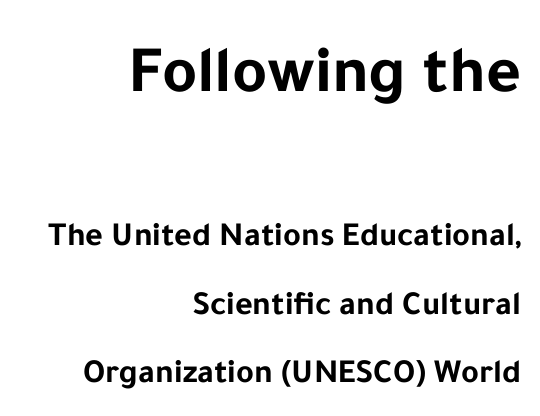
As a designer I'd log this as weight 700, bold. Descenders hang freely into open space. Note: no serifs on the glyphs. The typesetter chose a ragged-left arrangement here. Compared with typical body copy, the letter spacing here is the same. A great deal of white space separates one row of letters from the next.
